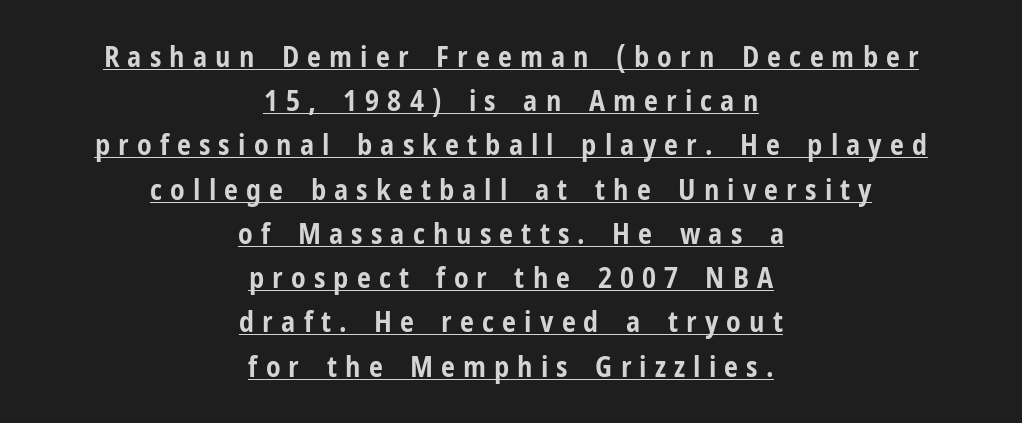
The image shows 28 px bold, condensed sans-serif type, upright; set centered, normal line spacing (1.58x), unusually wide letter spacing (+0.29 em), underlined; low stroke contrast and a medium x-height.
